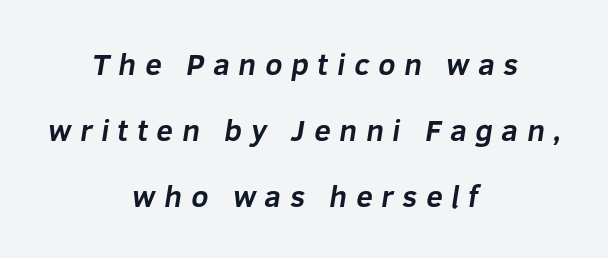
The rendering positions every line midway between the sides. Unlike a traditional serif, this face leaves its strokes unadorned. The passage shown is typed in a proportional face where columns would drift. Summary of vertical rhythm: relaxed, with wide interline spacing.
